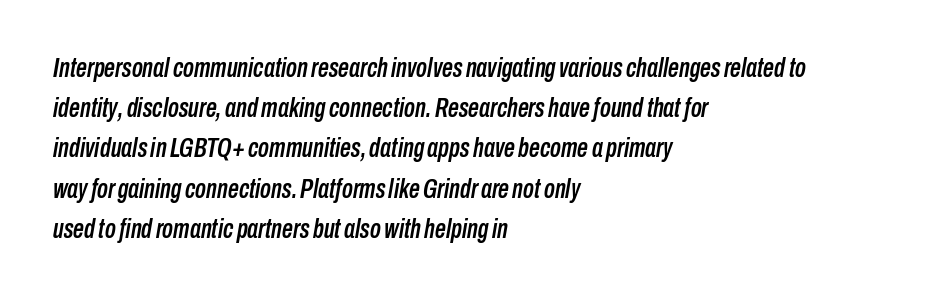
The image shows 27 px text type, italic (leaning right); set left-aligned, normal line spacing (1.49x), normal letter spacing, not underlined.
